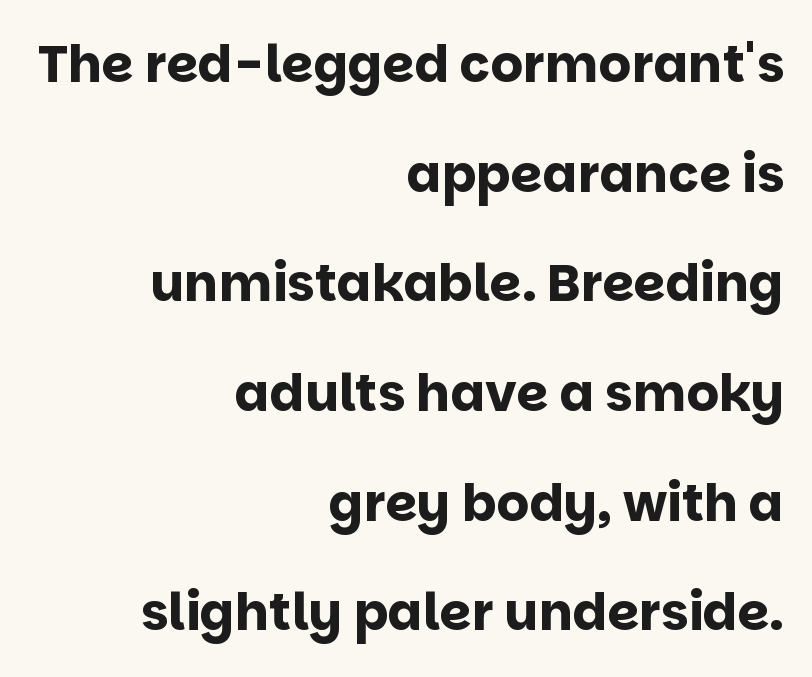
The image shows 51 px bold sans-serif type, upright; set right-aligned, loose line spacing (2.15x), normal letter spacing, not underlined; low stroke contrast and a large x-height.
